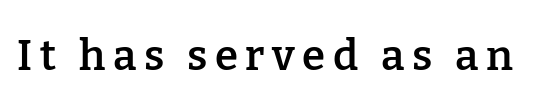
The image shows 42 px semibold serif type, upright; set not underlined; low stroke contrast and a medium x-height.
